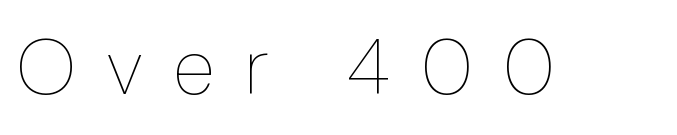
Q: Is the text bold? A: No.
Q: Is the text italic (slanted)? A: No, it is upright.
Q: Is the text underlined? A: No.
Q: Is the spacing between letters normal or unusually wide? A: Unusually wide.
Q: Width (condensed, normal, or wide)? A: Normal.
Q: Stroke contrast? A: Low.
Q: x-height? A: Medium.
Q: Monospaced? A: No.
